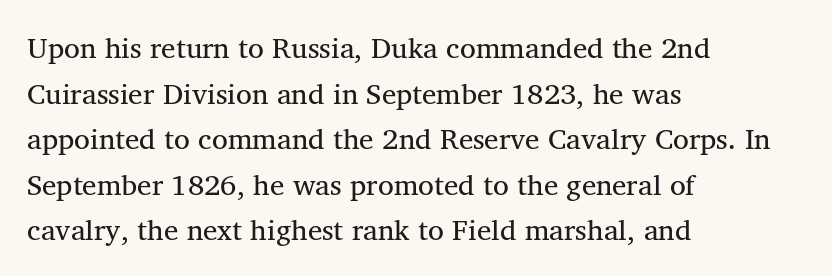
{"serif": "yes", "italic": "no", "bold": "no", "weight": "regular", "width": "normal", "stroke_contrast": "medium", "x_height": "medium", "monospaced": "no", "underline": "no", "align": "left", "line_spacing": "normal", "line_spacing_ratio": 1.57, "letter_spacing": "normal", "letter_spacing_em": 0.0, "glyph_px": 29}
